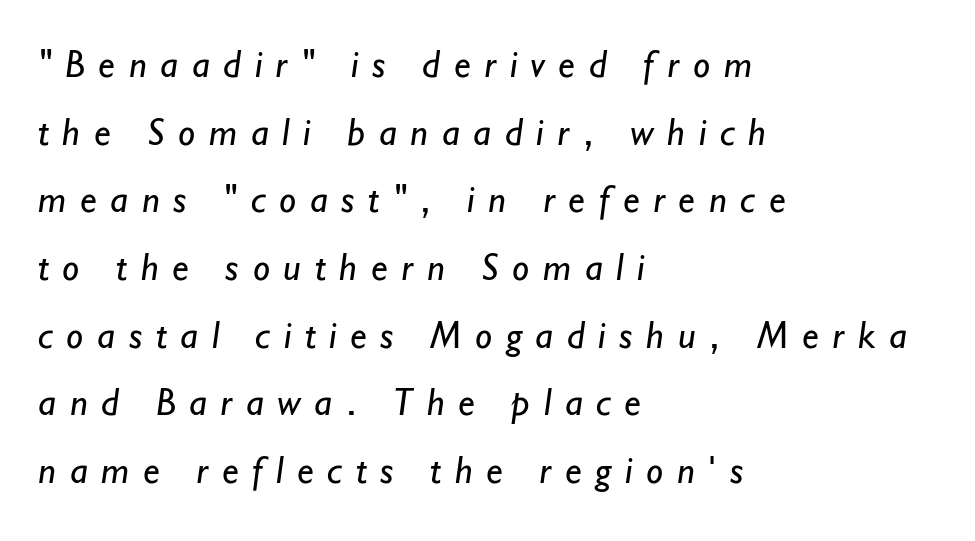
The image shows 38 px regular-weight sans-serif type; set left-aligned, line spacing 1.78x, unusually wide letter spacing (+0.36 em), not underlined; low stroke contrast and a small x-height.
